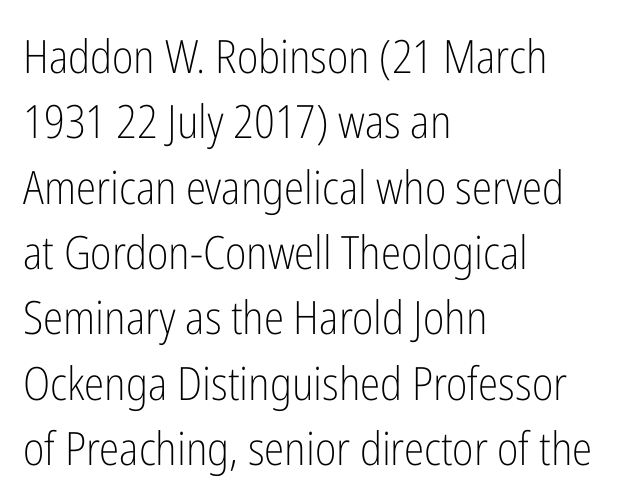
{"serif": "no", "italic": "no", "bold": "no", "weight": "light", "width": "condensed", "stroke_contrast": "low", "x_height": "medium", "monospaced": "no", "underline": "no", "align": "left", "line_spacing": "normal", "line_spacing_ratio": 1.42, "letter_spacing": "normal", "letter_spacing_em": 0.0, "glyph_px": 46}
